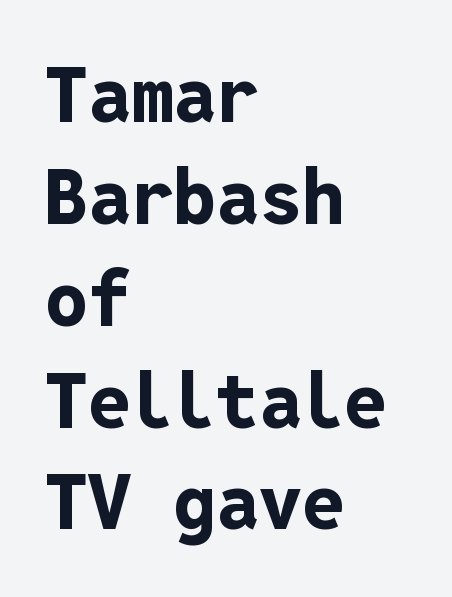
Alignment: flush left. Type without underlining. Here the designer chose a console-style face with uniform glyph widths. This sample uses plain, unmodified letter spacing.
